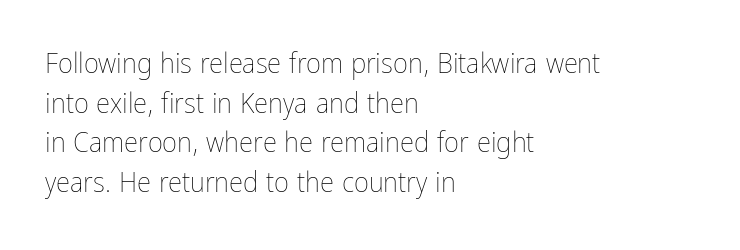
The rendering uses natural spacing where letterforms have individual widths. How would I describe the line gaps? Plain and ordinary. Caption: face not bold, strokes unweighted. This is the regular roman posture of the typeface.
